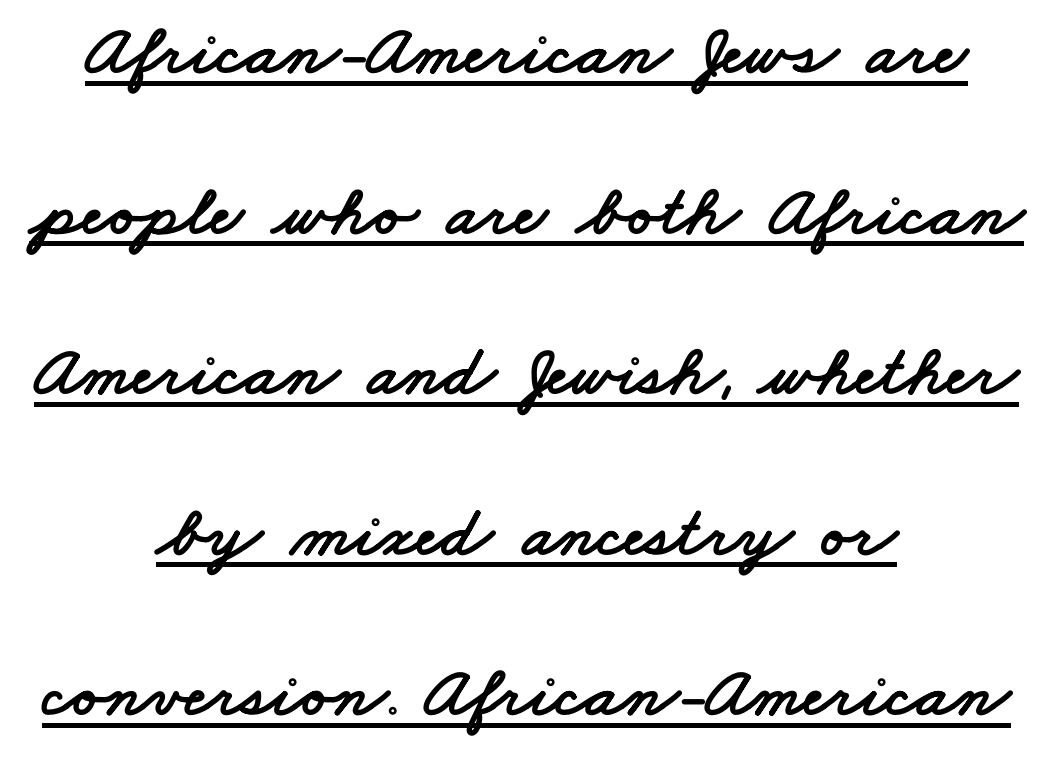
{"serif": "no", "width": "wide", "stroke_contrast": "low", "x_height": "small", "monospaced": "no", "underline": "yes", "align": "center", "line_spacing": "loose", "line_spacing_ratio": 2.23, "letter_spacing": "normal", "letter_spacing_em": 0.0, "glyph_px": 72}
